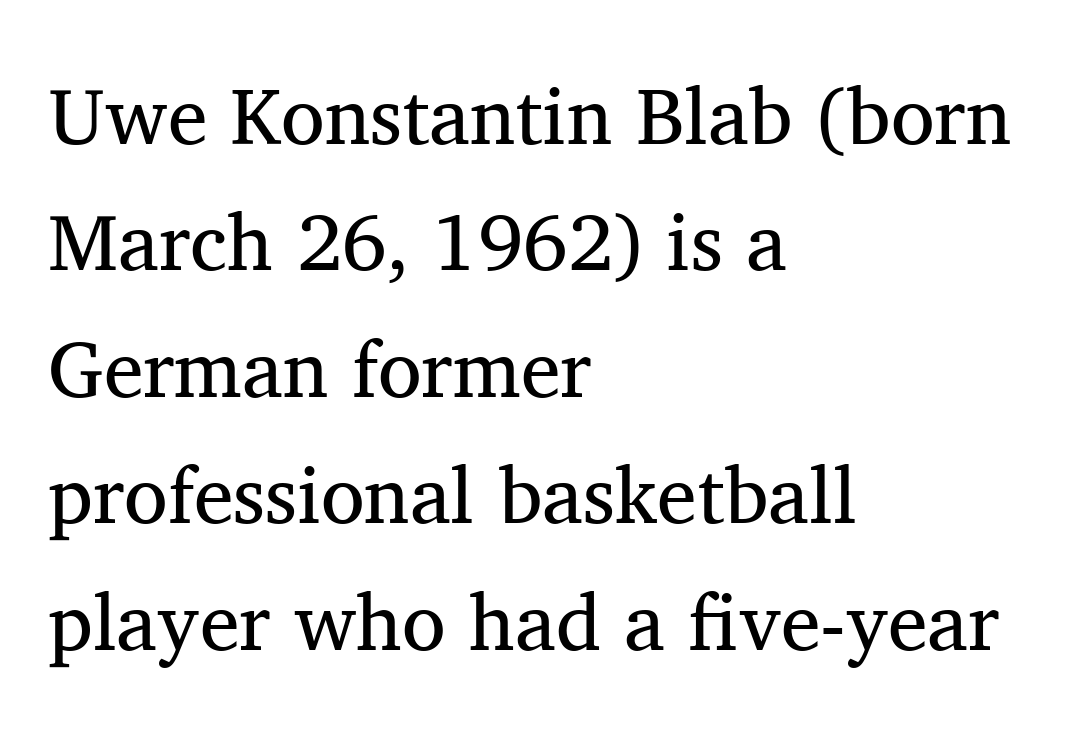
The image shows 80 px regular-weight serif type, upright; set left-aligned, normal line spacing (1.58x), normal letter spacing, not underlined; medium stroke contrast and a medium x-height.
